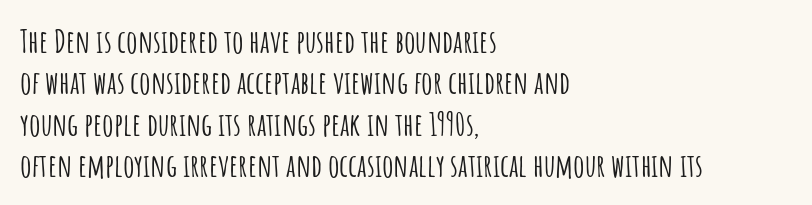
{"serif": "no", "italic": "no", "width": "condensed", "stroke_contrast": "low", "x_height": "large", "monospaced": "no", "underline": "no", "align": "left", "line_spacing": "normal", "line_spacing_ratio": 1.29, "letter_spacing": "normal", "letter_spacing_em": 0.0, "glyph_px": 32}
